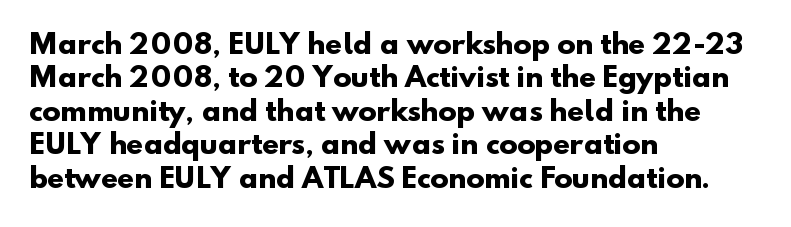
{"bold": "yes", "underline": "no", "align": "left", "line_spacing_ratio": 1.24, "letter_spacing": "normal", "letter_spacing_em": 0.0, "glyph_px": 27}
